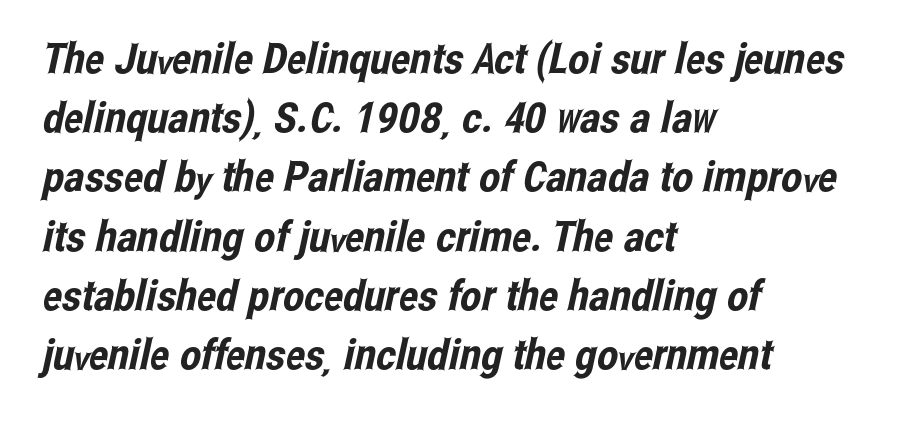
The image shows 42 px condensed sans-serif type; set left-aligned, normal line spacing (1.41x), normal letter spacing, not underlined; low stroke contrast and a medium x-height.
